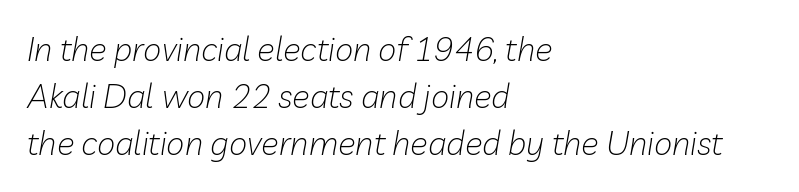
Q: Is the text bold? A: No.
Q: Is the text italic (slanted)? A: Yes, it leans right by about 10 degrees.
Q: Is the text underlined? A: No.
Q: How is the paragraph aligned? A: Left-aligned.
Q: Is the spacing between letters normal or unusually wide? A: Normal.
Q: Is the spacing between lines tight, normal or loose? A: Normal.
Q: Width (condensed, normal, or wide)? A: Normal.
Q: Stroke contrast? A: Low.
Q: x-height? A: Medium.
Q: Monospaced? A: No.
